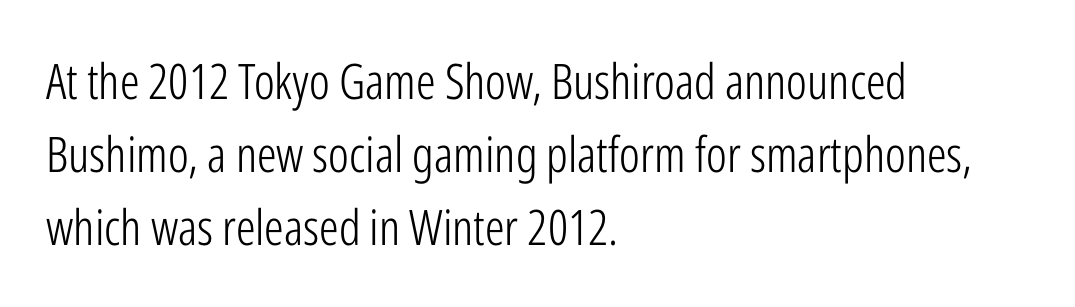
Classification — sans serif. Visually the block forms a straight wall on the left and a jagged coastline on the right. You could call the tracking neutral — neither tight nor loose. The strokes are not fattened; the text isn't bold. This rendering features lettering with no underline.
